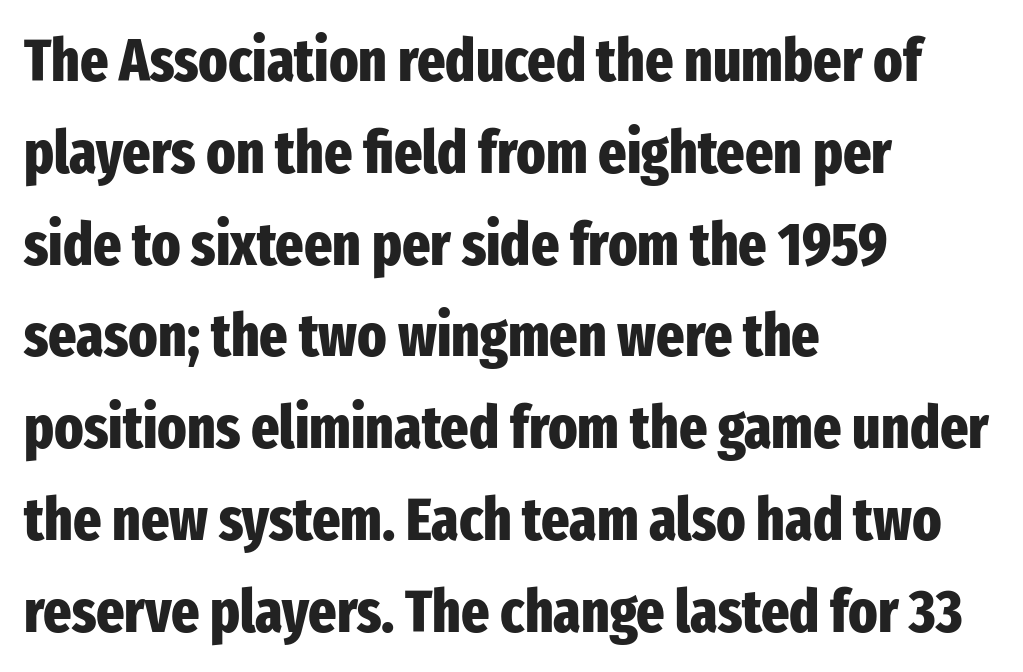
Posture: upright roman. Nope, no serifs anywhere on these letters. No extra tracking has been applied to these lines. As a designer I'd log this as weight 700, bold.
